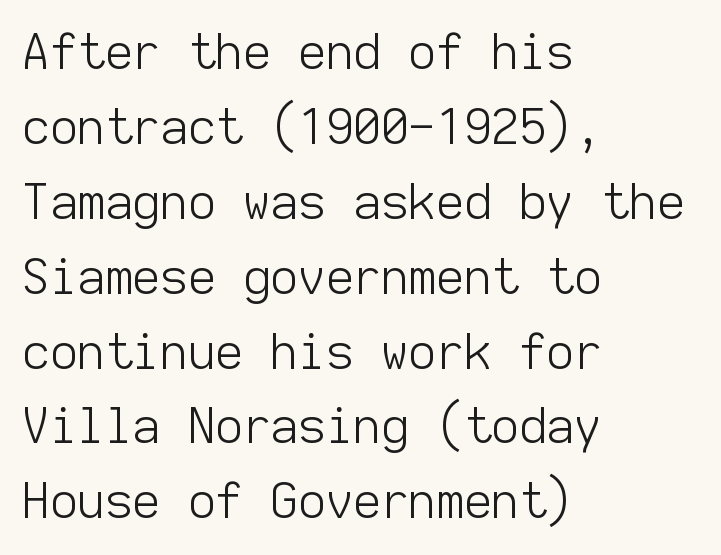
The image shows 48 px light sans-serif type, upright, monospaced; set left-aligned, normal line spacing (1.56x), normal letter spacing, not underlined; low stroke contrast and a medium x-height.
